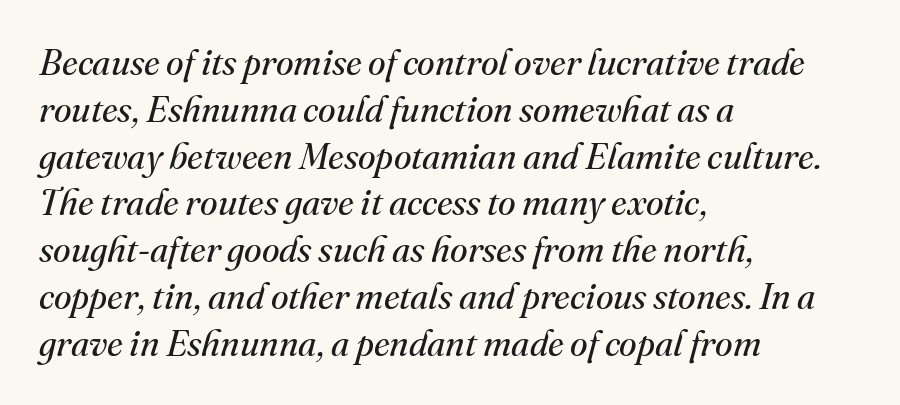
One glance says typical: line gaps are just what's usual. Is the type heavy? It reads as light-to-regular instead. The face used here is seriffed, in the tradition of book romans. The glyphs are unaccompanied by any horizontal stroke below them. This rendering uses left alignment, leaving the right contour irregular.
